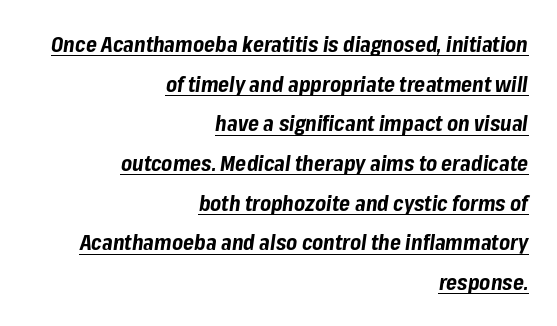
{"italic": "yes", "lean": "right", "slant_degrees": 8, "bold": "yes", "underline": "yes", "align": "right", "line_spacing_ratio": 1.89, "letter_spacing": "normal", "letter_spacing_em": 0.0, "glyph_px": 21}
